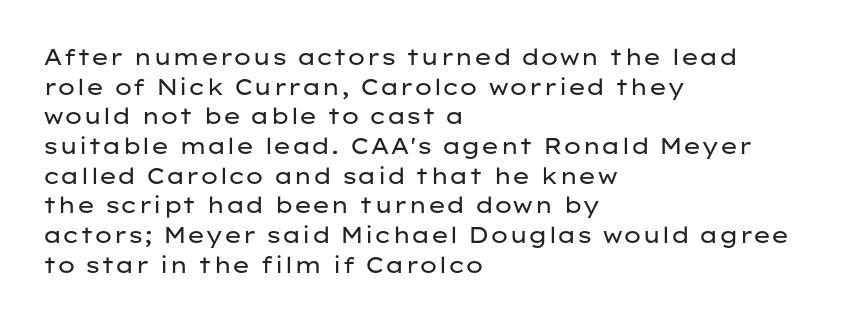
Unmarked baselines from the first word to the last. The designer left line spacing at the default. The rendering anchors every line to the left-hand side. The gaps between neighbouring characters are ordinary and unremarkable. The type sits square on the baseline with zero lean.
